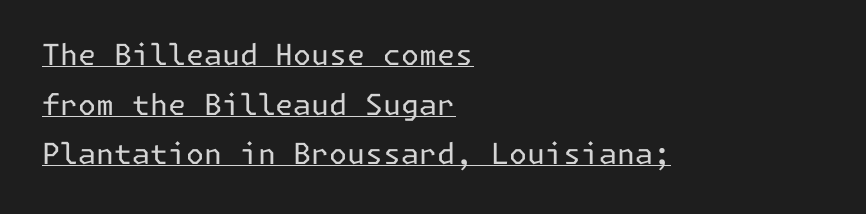
Q: Is the text bold? A: No.
Q: Is the text italic (slanted)? A: No, it is upright.
Q: Is the typeface a serif or a sans-serif typeface? A: Sans-serif.
Q: Is the text underlined? A: Yes.
Q: How is the paragraph aligned? A: Left-aligned.
Q: Is the spacing between letters normal or unusually wide? A: Normal.
Q: Width (condensed, normal, or wide)? A: Normal.
Q: Stroke contrast? A: Low.
Q: x-height? A: Medium.
